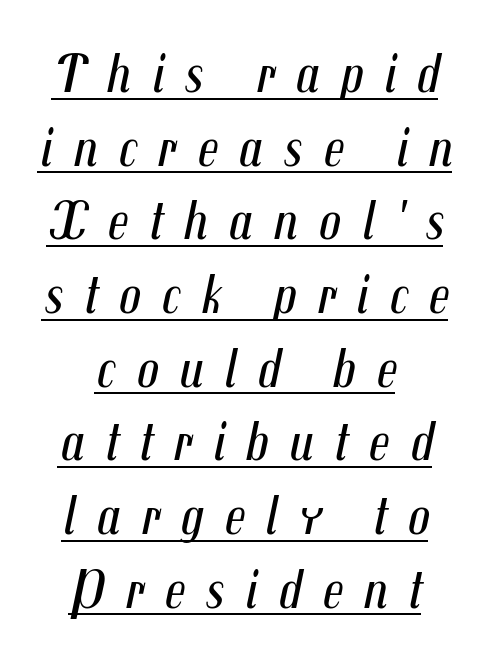
The image shows 55 px regular-weight, condensed type, italic (leaning right); set centered, normal line spacing (1.34x), unusually wide letter spacing (+0.37 em), underlined; medium stroke contrast and a medium x-height.
